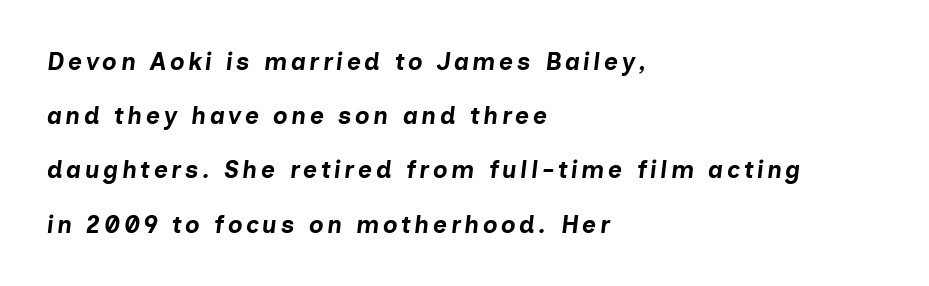
{"italic": "yes", "lean": "right", "slant_degrees": 7, "bold": "yes", "underline": "no", "align": "left", "line_spacing": "loose", "line_spacing_ratio": 2.26, "glyph_px": 24}
